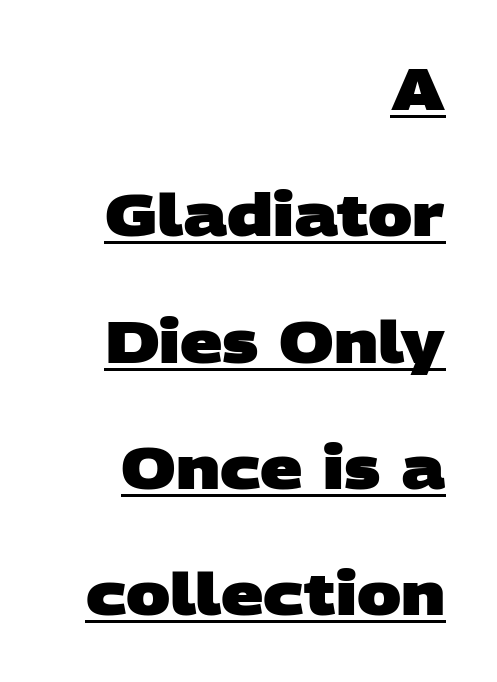
The image shows 59 px heavy, wide sans-serif type; set right-aligned, loose line spacing (2.14x), normal letter spacing, underlined; low stroke contrast and a large x-height.
